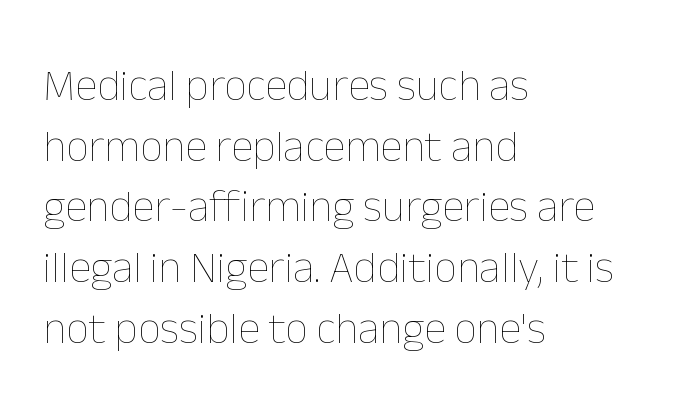
Q: Is the text bold? A: No.
Q: Is the text italic (slanted)? A: No, it is upright.
Q: Is the text underlined? A: No.
Q: How is the paragraph aligned? A: Left-aligned.
Q: Is the spacing between letters normal or unusually wide? A: Normal.
Q: Is the spacing between lines tight, normal or loose? A: Normal.
Q: Width (condensed, normal, or wide)? A: Normal.
Q: Stroke contrast? A: Low.
Q: x-height? A: Medium.
Q: Monospaced? A: No.
